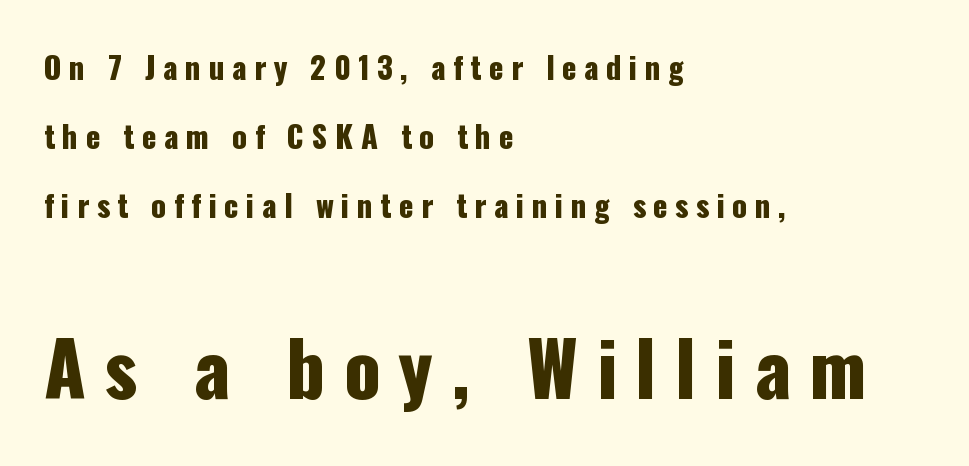
Q: Is the text italic (slanted)? A: No, it is upright.
Q: Is the typeface a serif or a sans-serif typeface? A: Sans-serif.
Q: Is the text underlined? A: No.
Q: How is the paragraph aligned? A: Left-aligned.
Q: Is the spacing between letters normal or unusually wide? A: Unusually wide.
Q: Is the spacing between lines tight, normal or loose? A: Loose.
Q: Which block of text is set in a larger size, the first (top) or the second (bottom)? A: The second (bottom) one.
Q: Width (condensed, normal, or wide)? A: Condensed.
Q: Stroke contrast? A: Low.
Q: x-height? A: Medium.
Q: Monospaced? A: No.
